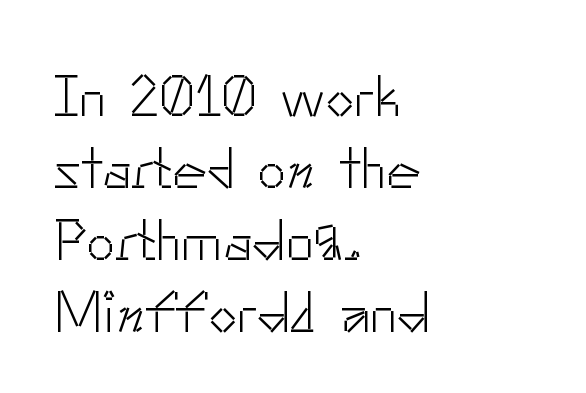
Q: Is the text bold? A: No.
Q: Is the text italic (slanted)? A: No, it is upright.
Q: Is the typeface a serif or a sans-serif typeface? A: Sans-serif.
Q: Is the text underlined? A: No.
Q: How is the paragraph aligned? A: Left-aligned.
Q: Is the spacing between letters normal or unusually wide? A: Normal.
Q: Width (condensed, normal, or wide)? A: Normal.
Q: Stroke contrast? A: Low.
Q: x-height? A: Small.
Q: Monospaced? A: No.
